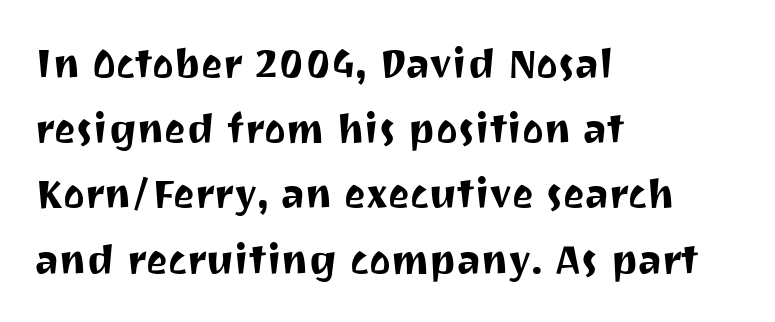
The image shows 41 px sans-serif type, upright; set left-aligned, normal line spacing (1.59x), normal letter spacing, not underlined; medium stroke contrast and a medium x-height.
